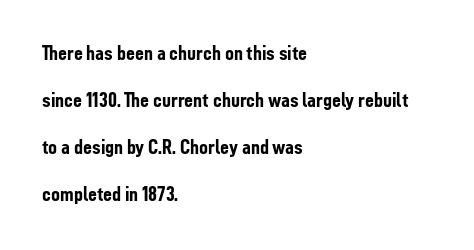
Q: Is the text bold? A: Yes.
Q: Is the text italic (slanted)? A: No, it is upright.
Q: Is the text underlined? A: No.
Q: How is the paragraph aligned? A: Left-aligned.
Q: Is the spacing between letters normal or unusually wide? A: Normal.
Q: Is the spacing between lines tight, normal or loose? A: Loose.
